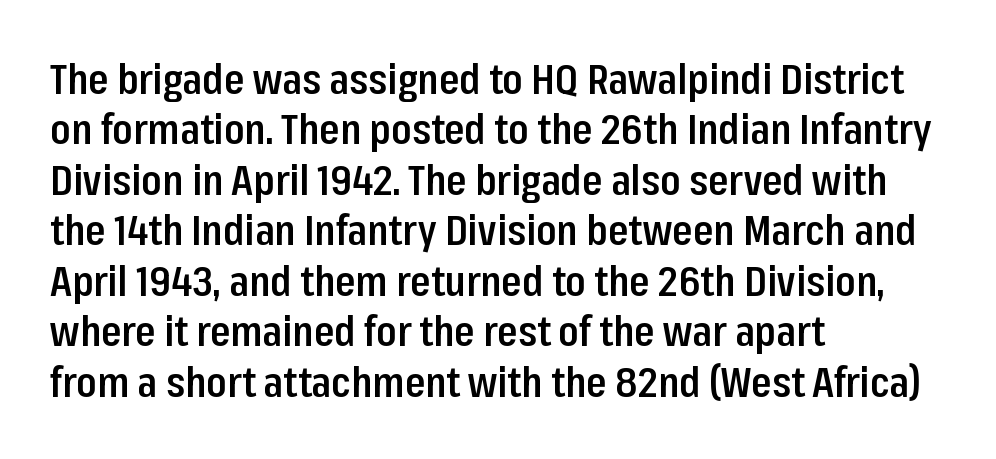
Q: Is the text bold? A: Semi-bold.
Q: Is the text italic (slanted)? A: No, it is upright.
Q: Is the typeface a serif or a sans-serif typeface? A: Sans-serif.
Q: Is the text underlined? A: No.
Q: How is the paragraph aligned? A: Left-aligned.
Q: Is the spacing between letters normal or unusually wide? A: Normal.
Q: Width (condensed, normal, or wide)? A: Condensed.
Q: Stroke contrast? A: Low.
Q: x-height? A: Medium.
Q: Monospaced? A: No.
